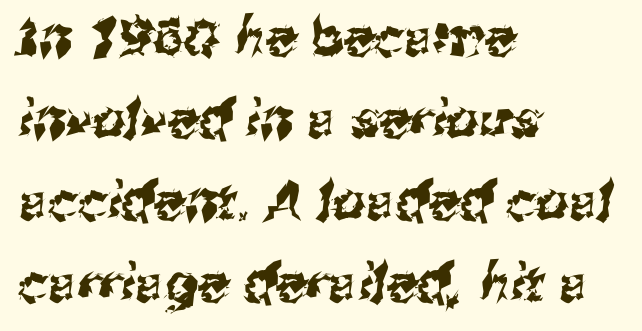
{"serif": "no", "width": "normal", "stroke_contrast": "medium", "x_height": "medium", "monospaced": "no", "underline": "no", "align": "left", "line_spacing": "normal", "line_spacing_ratio": 1.58, "letter_spacing": "normal", "letter_spacing_em": 0.0, "glyph_px": 52}
